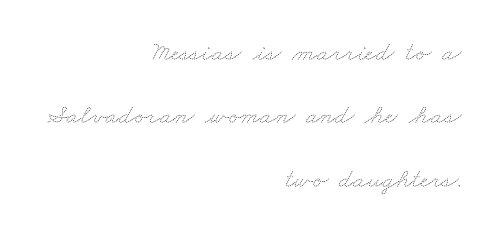
Q: Is the text bold? A: No.
Q: Is the text underlined? A: No.
Q: How is the paragraph aligned? A: Right-aligned.
Q: Is the spacing between letters normal or unusually wide? A: Normal.
Q: Is the spacing between lines tight, normal or loose? A: Loose.
